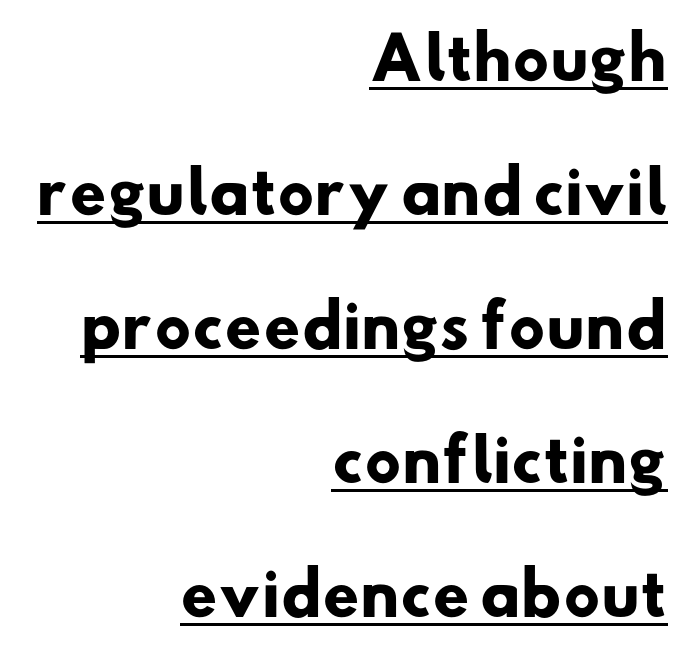
{"serif": "no", "bold": "yes", "weight": "heavy", "width": "normal", "stroke_contrast": "low", "x_height": "small", "monospaced": "no", "underline": "yes", "align": "right", "line_spacing": "loose", "line_spacing_ratio": 2.31, "letter_spacing": "normal", "letter_spacing_em": 0.0, "glyph_px": 58}
